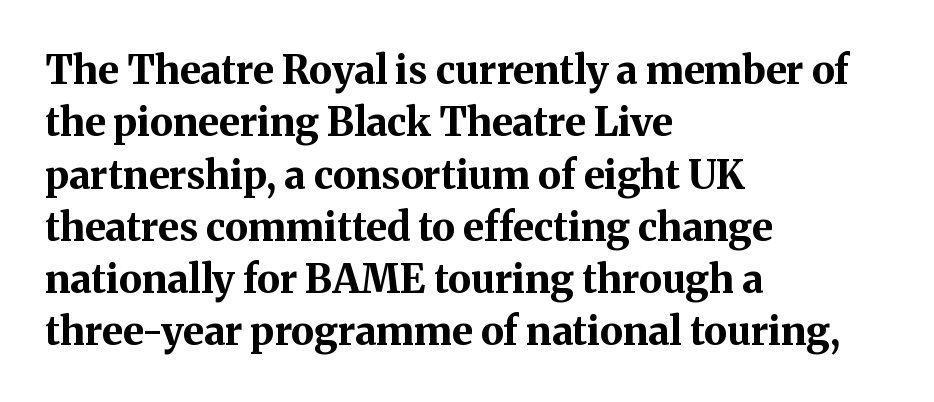
The image shows 39 px bold serif type, upright; set left-aligned, normal line spacing (1.34x), normal letter spacing, not underlined; medium stroke contrast and a medium x-height.
